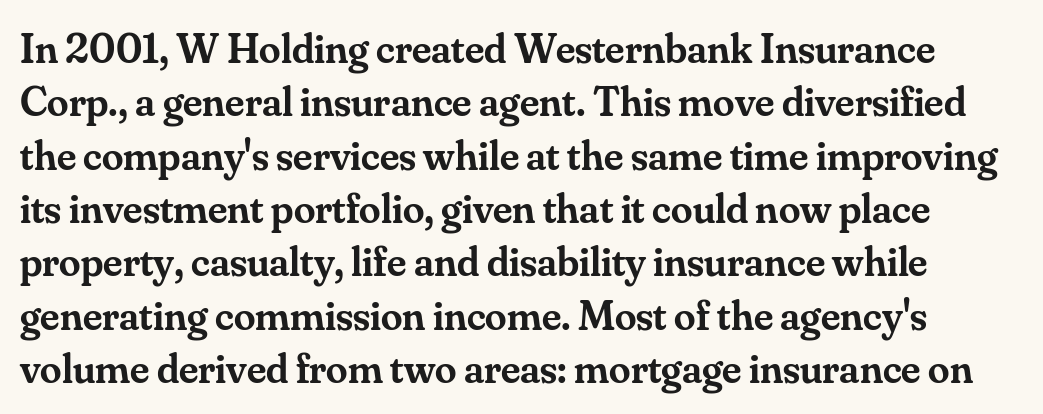
{"serif": "yes", "italic": "no", "bold": "semi", "weight": "semibold", "width": "normal", "stroke_contrast": "medium", "x_height": "small", "monospaced": "no", "underline": "no", "line_spacing_ratio": 1.24, "letter_spacing": "normal", "letter_spacing_em": 0.0, "glyph_px": 43}
